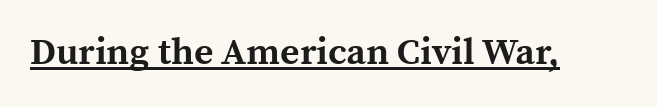
{"serif": "yes", "italic": "no", "bold": "yes", "weight": "bold", "width": "normal", "x_height": "medium", "monospaced": "no", "underline": "yes", "letter_spacing": "normal", "letter_spacing_em": 0.0, "glyph_px": 37}
